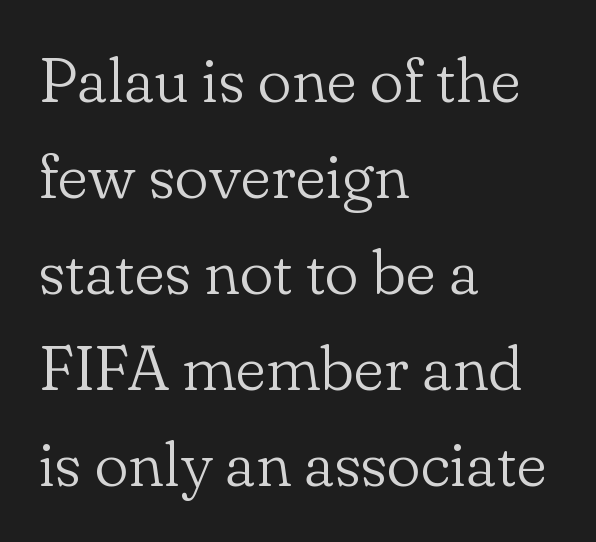
The image shows 64 px light serif type, upright; set left-aligned, normal line spacing (1.5x), normal letter spacing, not underlined; low stroke contrast and a small x-height.
